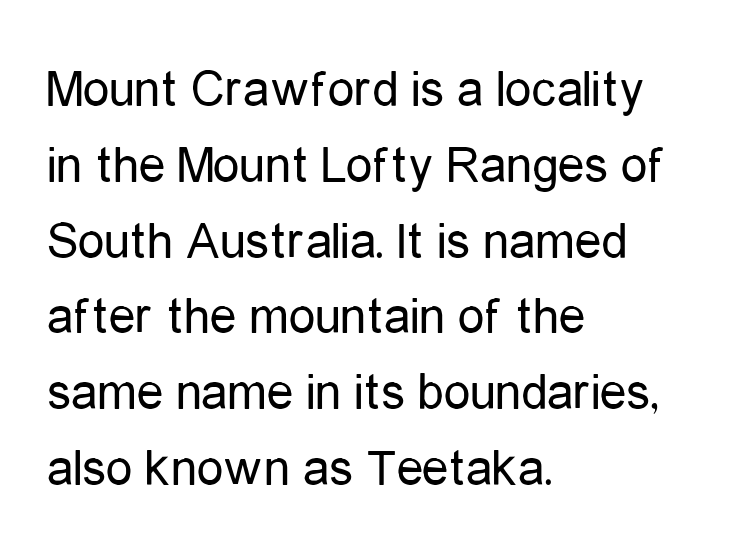
These lines stack with their left ends in a neat column. No chunkiness to these letters — they're not bold. What's the leading like? Ordinary, nothing unusual. These lines are rendered in a variable-pitch font.
